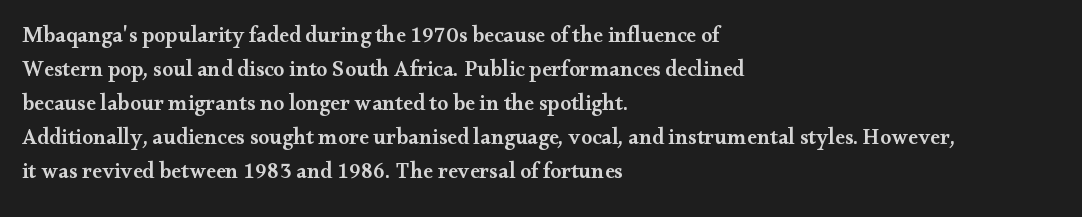
Q: Is the text bold? A: Semi-bold.
Q: Is the text italic (slanted)? A: No, it is upright.
Q: Is the text underlined? A: No.
Q: How is the paragraph aligned? A: Left-aligned.
Q: Is the spacing between letters normal or unusually wide? A: Normal.
Q: Is the spacing between lines tight, normal or loose? A: Normal.
